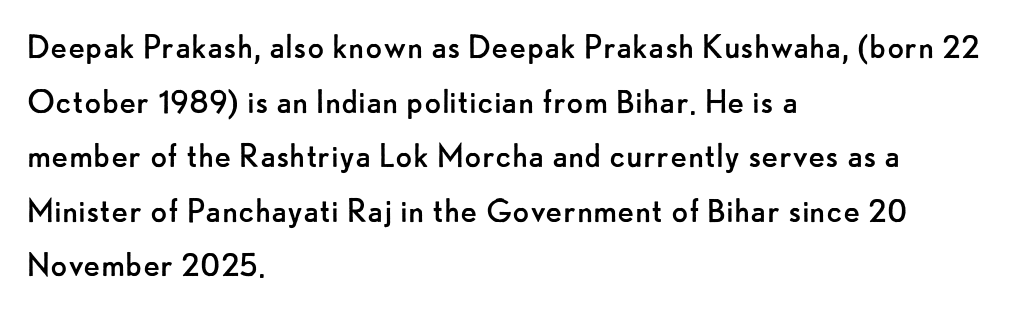
{"serif": "no", "italic": "no", "bold": "no", "weight": "regular", "width": "normal", "stroke_contrast": "low", "x_height": "small", "monospaced": "no", "underline": "no", "align": "left", "line_spacing": "normal", "line_spacing_ratio": 1.4, "letter_spacing": "normal", "letter_spacing_em": 0.0, "glyph_px": 39}
